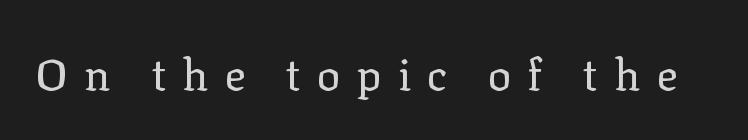
The rendering inserts visible extra space after every character. The lettering stays uniformly vertical, giving the passage a roman look. Look at the bottom of the vertical strokes: they flare into serifs here. Underlining? Definitely not there. Stems here are at most as thick as an everyday book face.
